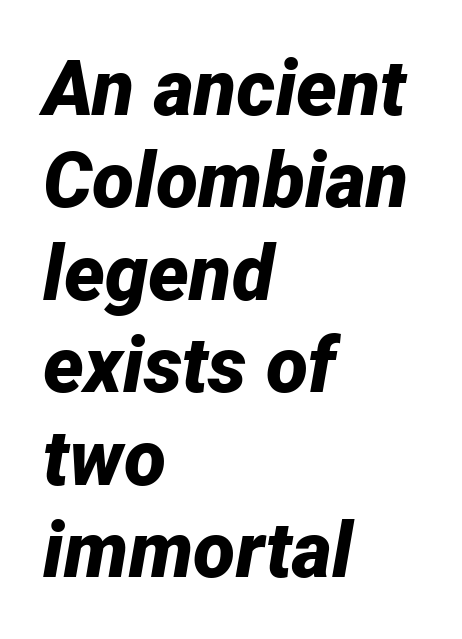
The image shows 77 px bold type, italic (leaning right); set left-aligned, line spacing 1.2x, normal letter spacing, not underlined; low stroke contrast and a medium x-height.
